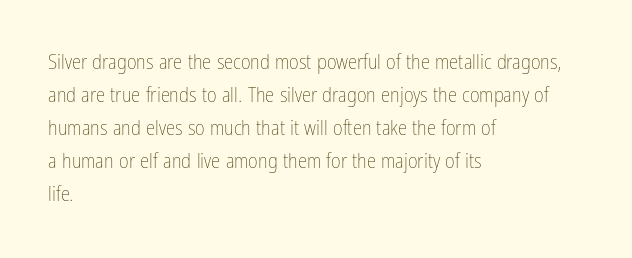
{"italic": "no", "bold": "no", "underline": "no", "align": "left", "line_spacing": "normal", "line_spacing_ratio": 1.57, "letter_spacing": "normal", "letter_spacing_em": 0.0, "glyph_px": 21}
